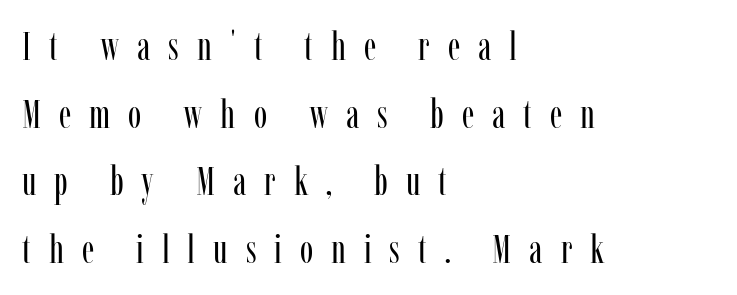
Alignment: flush left. The specimen reads as upright at a glance. Honestly, the letter spacing is so wide it's the main thing you notice. Weight: regular or lighter.
